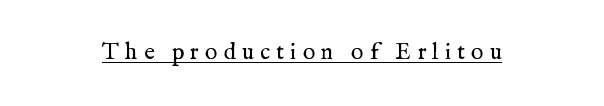
Has an underline been added? It has. Someone cranked the tracking dial way up on this one. Is there any slant? The stems are plumb. Weight class: somewhere from thin through regular.
